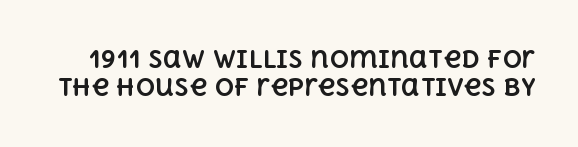
{"italic": "no", "bold": "yes", "underline": "no", "line_spacing_ratio": 1.18, "letter_spacing": "normal", "letter_spacing_em": 0.0, "glyph_px": 24}
